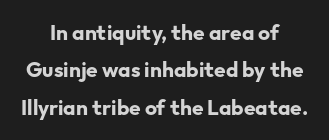
{"italic": "no", "bold": "yes", "underline": "no", "align": "center", "line_spacing_ratio": 1.78, "letter_spacing": "normal", "letter_spacing_em": 0.0, "glyph_px": 21}
